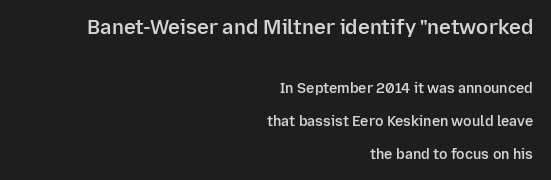
The axis of the letterforms is exactly vertical. Decoration check: the copy has no underline. The letters are semibold — heavier than regular but short of a full bold. There is no visible air inserted between adjacent glyphs. Baseline-to-baseline distance is far greater than the letter height.
